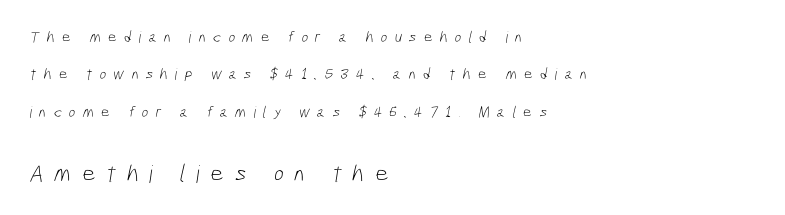
Q: Is the text bold? A: No.
Q: Is the text underlined? A: No.
Q: How is the paragraph aligned? A: Left-aligned.
Q: Is the spacing between letters normal or unusually wide? A: Unusually wide.
Q: Is the spacing between lines tight, normal or loose? A: Loose.
Q: Which block of text is set in a larger size, the first (top) or the second (bottom)? A: The second (bottom) one.
